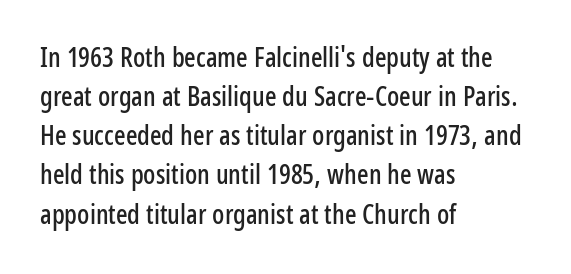
{"italic": "no", "underline": "no", "align": "left", "line_spacing": "normal", "line_spacing_ratio": 1.45, "letter_spacing": "normal", "letter_spacing_em": 0.0, "glyph_px": 27}
